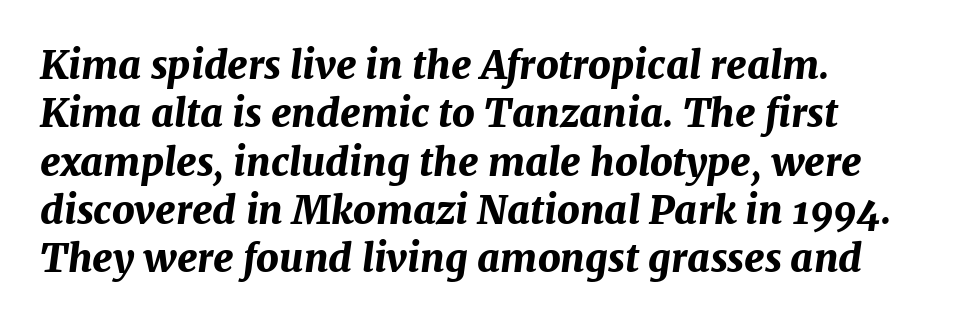
Q: Is the text bold? A: Yes.
Q: Is the text italic (slanted)? A: Yes, it leans right by about 7 degrees.
Q: Is the text underlined? A: No.
Q: How is the paragraph aligned? A: Left-aligned.
Q: Is the spacing between letters normal or unusually wide? A: Normal.
Q: Width (condensed, normal, or wide)? A: Normal.
Q: Stroke contrast? A: Medium.
Q: x-height? A: Medium.
Q: Monospaced? A: No.
